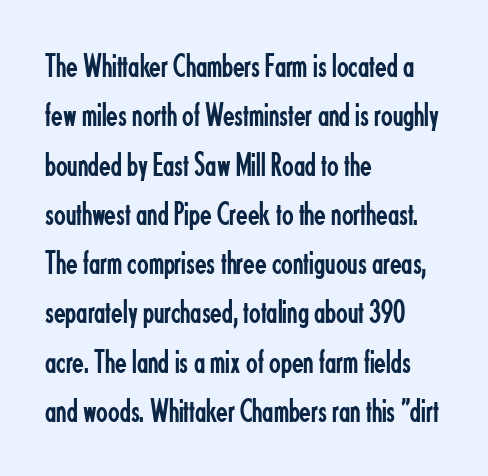
{"serif": "no", "italic": "no", "bold": "no", "weight": "regular", "width": "condensed", "stroke_contrast": "low", "x_height": "small", "monospaced": "no", "underline": "no", "align": "left", "line_spacing": "normal", "line_spacing_ratio": 1.45, "letter_spacing": "normal", "letter_spacing_em": 0.0, "glyph_px": 34}
